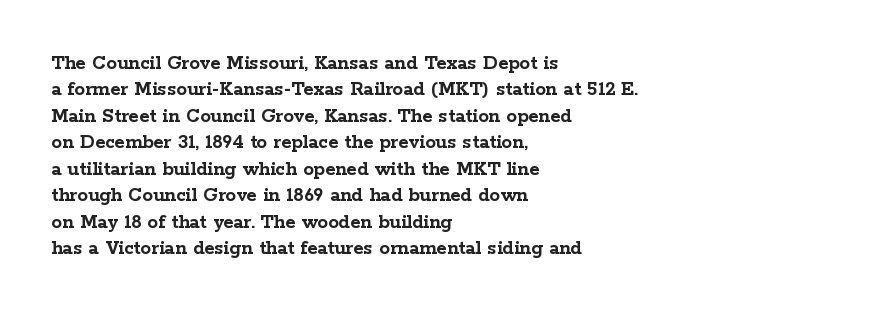
{"italic": "no", "bold": "yes", "underline": "no", "align": "left", "line_spacing": "normal", "line_spacing_ratio": 1.26, "letter_spacing": "normal", "letter_spacing_em": 0.0, "glyph_px": 21}
